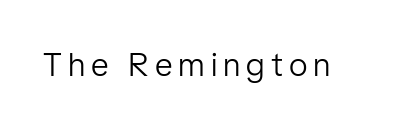
Spacing verdict: proportional, widths tailored to each character. I'd call this a sans setting — the letters go barefoot. Nope, not italic — everything's standing straight. The words here are not underlined. Stems and bowls with no extra thickness — not bold.
